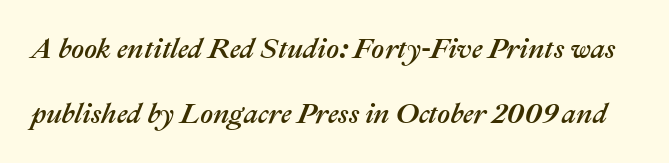
Line spacing here is loose. Just letters on the line, the space beneath them empty. The passage shown is typed in a proportional face where columns would drift. It's the slanting kind of type. Between one letter and the next there's only the usual sliver of space.
